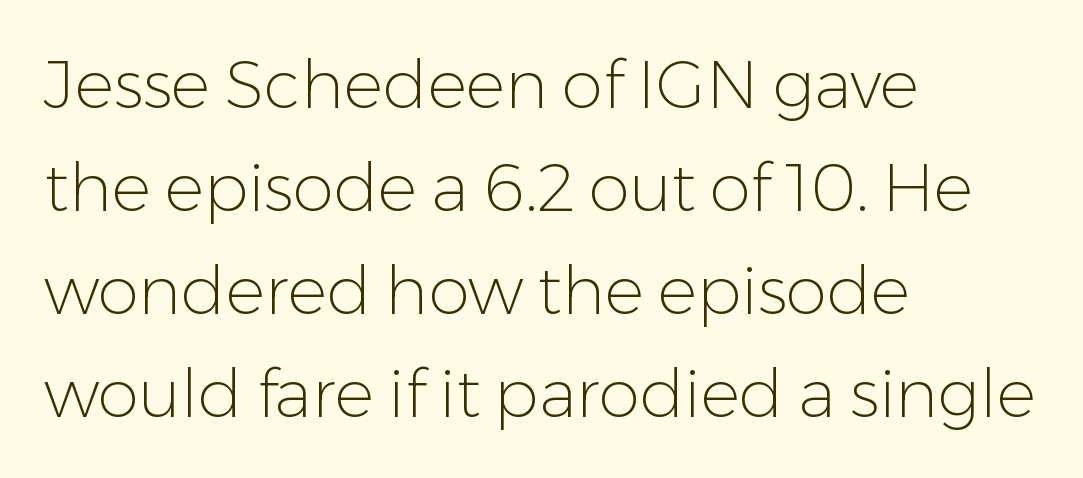
{"serif": "no", "italic": "no", "bold": "no", "weight": "light", "width": "normal", "stroke_contrast": "low", "x_height": "medium", "monospaced": "no", "underline": "no", "align": "left", "line_spacing": "normal", "line_spacing_ratio": 1.56, "letter_spacing": "normal", "letter_spacing_em": 0.0, "glyph_px": 66}
